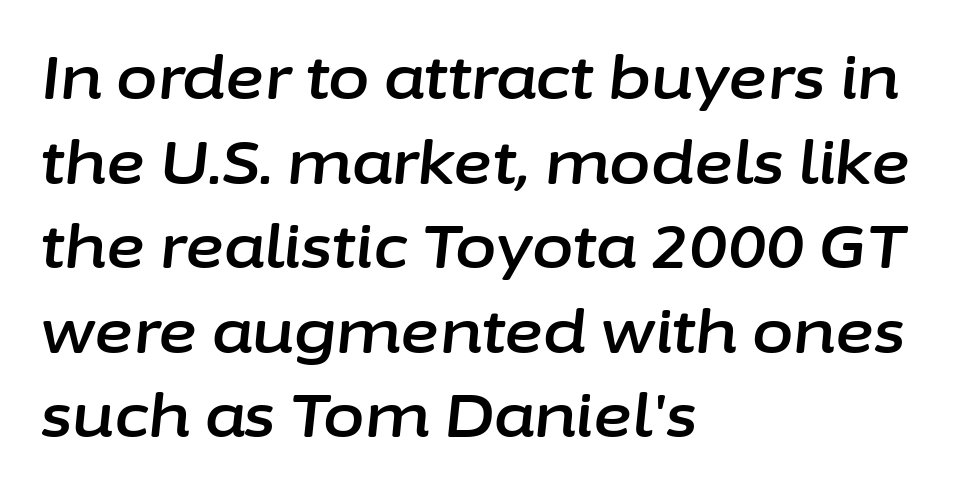
In terms of leading, this rendering sits right in the middle. The zone under the glyphs is completely vacant. A typesetter would call this proportional, since set widths differ per character. Typeset ragged right — the left edge is the straight one. No extra tracking has been applied to these lines. Tall strokes in this sample are angled rather than plumb.
